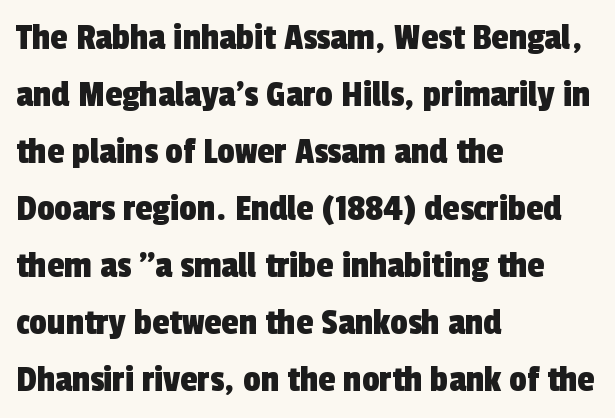
The image shows 39 px condensed sans-serif type; set left-aligned, normal line spacing (1.46x), normal letter spacing, not underlined; a medium x-height.
